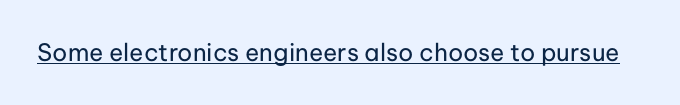
Q: Is the text bold? A: No.
Q: Is the text italic (slanted)? A: No, it is upright.
Q: Is the text underlined? A: Yes.
Q: Is the spacing between letters normal or unusually wide? A: Normal.
